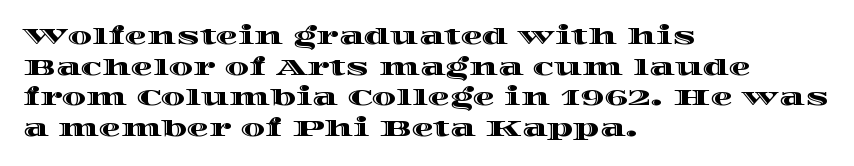
Q: Is the text italic (slanted)? A: No, it is upright.
Q: Is the text underlined? A: No.
Q: How is the paragraph aligned? A: Left-aligned.
Q: Is the spacing between letters normal or unusually wide? A: Normal.
Q: Is the spacing between lines tight, normal or loose? A: Normal.
